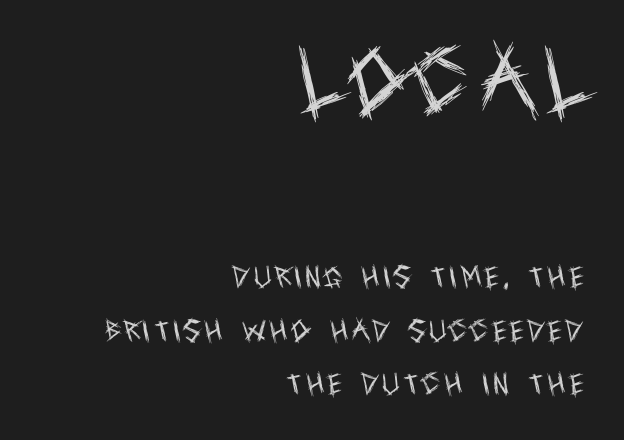
Q: Is the text bold? A: No.
Q: Is the text italic (slanted)? A: No, it is upright.
Q: Is the typeface a serif or a sans-serif typeface? A: Sans-serif.
Q: Is the text underlined? A: No.
Q: How is the paragraph aligned? A: Right-aligned.
Q: Is the spacing between lines tight, normal or loose? A: Loose.
Q: Which block of text is set in a larger size, the first (top) or the second (bottom)? A: The first (top) one.
Q: Width (condensed, normal, or wide)? A: Condensed.
Q: x-height? A: Large.
Q: Monospaced? A: No.
